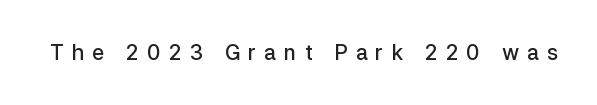
Q: Is the text bold? A: Semi-bold.
Q: Is the text italic (slanted)? A: No, it is upright.
Q: Is the text underlined? A: No.
Q: Is the spacing between letters normal or unusually wide? A: Unusually wide.
